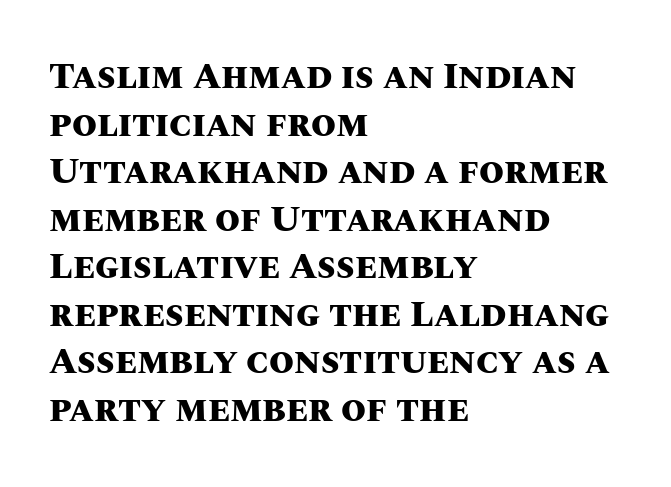
The image shows 36 px heavy type, upright; set left-aligned, normal line spacing (1.32x), normal letter spacing, not underlined; medium stroke contrast and a large x-height.
